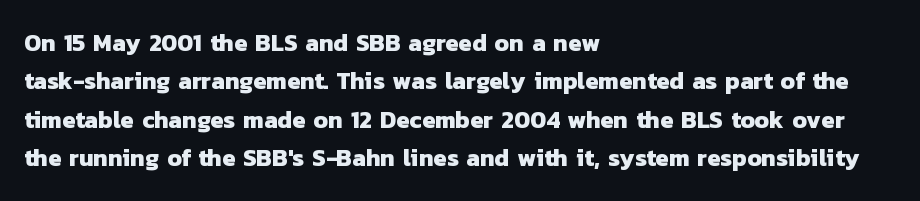
The image shows 24 px bold type; set left-aligned, normal line spacing (1.6x), normal letter spacing, not underlined.
